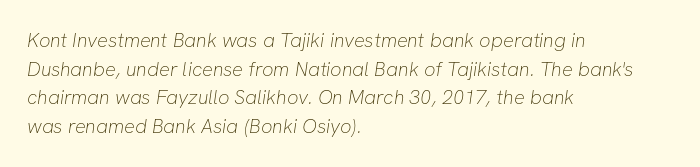
{"bold": "no", "underline": "no", "align": "left", "line_spacing": "normal", "line_spacing_ratio": 1.43, "letter_spacing": "normal", "letter_spacing_em": 0.0, "glyph_px": 20}
